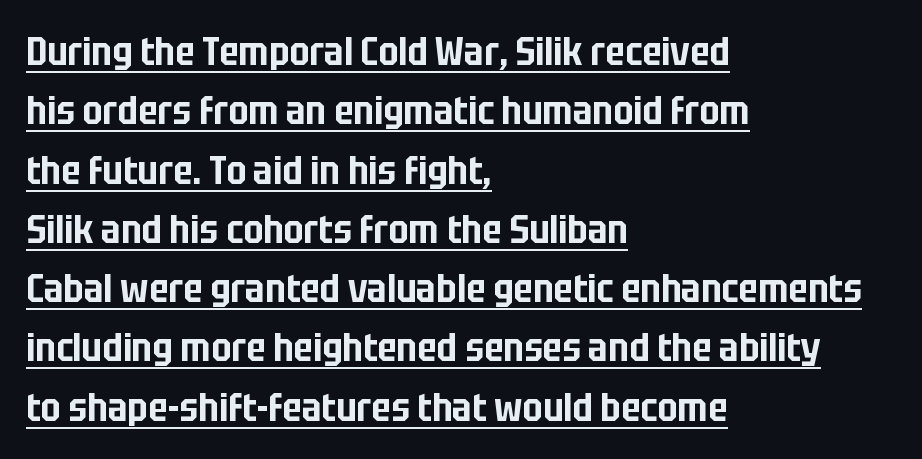
Q: Is the text italic (slanted)? A: No, it is upright.
Q: Is the typeface a serif or a sans-serif typeface? A: Sans-serif.
Q: Is the text underlined? A: Yes.
Q: How is the paragraph aligned? A: Left-aligned.
Q: Is the spacing between letters normal or unusually wide? A: Normal.
Q: Is the spacing between lines tight, normal or loose? A: Normal.
Q: Width (condensed, normal, or wide)? A: Condensed.
Q: Stroke contrast? A: Low.
Q: x-height? A: Large.
Q: Monospaced? A: No.
